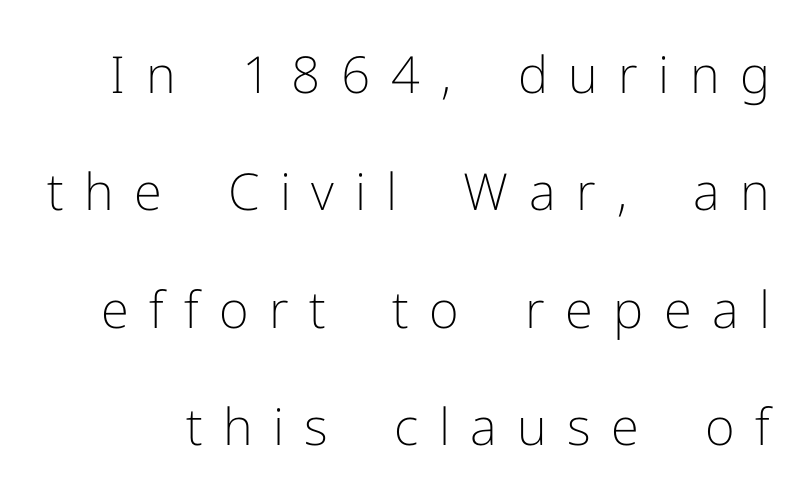
{"serif": "no", "italic": "no", "bold": "no", "weight": "light", "width": "normal", "stroke_contrast": "low", "x_height": "medium", "monospaced": "no", "underline": "no", "line_spacing": "loose", "line_spacing_ratio": 2.3, "letter_spacing": "wide", "letter_spacing_em": 0.4, "glyph_px": 51}
